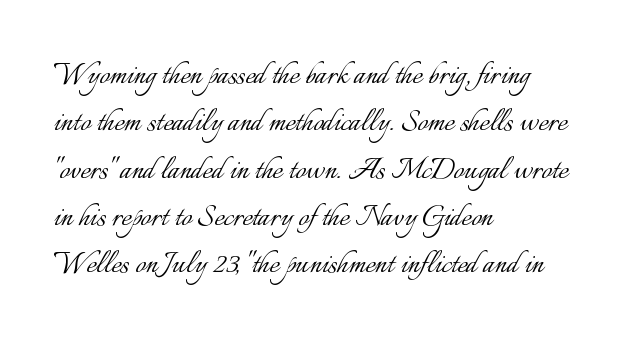
{"bold": "no", "weight": "light", "width": "normal", "stroke_contrast": "low", "x_height": "small", "monospaced": "no", "underline": "no", "align": "left", "line_spacing": "normal", "line_spacing_ratio": 1.28, "letter_spacing": "normal", "letter_spacing_em": 0.0, "glyph_px": 37}
